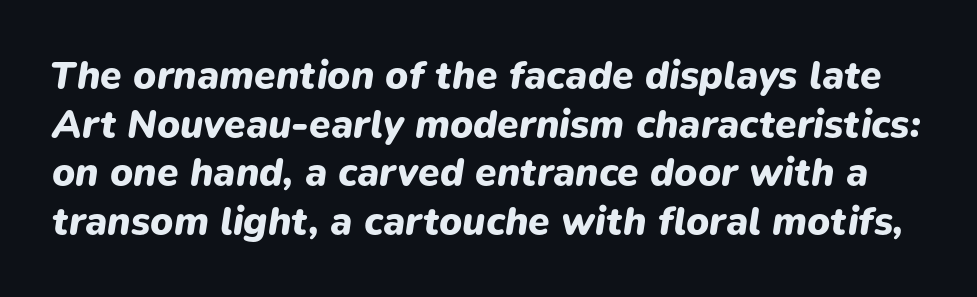
{"italic": "yes", "lean": "right", "slant_degrees": 9, "bold": "yes", "weight": "heavy", "width": "normal", "stroke_contrast": "low", "x_height": "medium", "monospaced": "no", "underline": "no", "line_spacing": "normal", "line_spacing_ratio": 1.25, "letter_spacing": "normal", "letter_spacing_em": 0.0, "glyph_px": 39}
